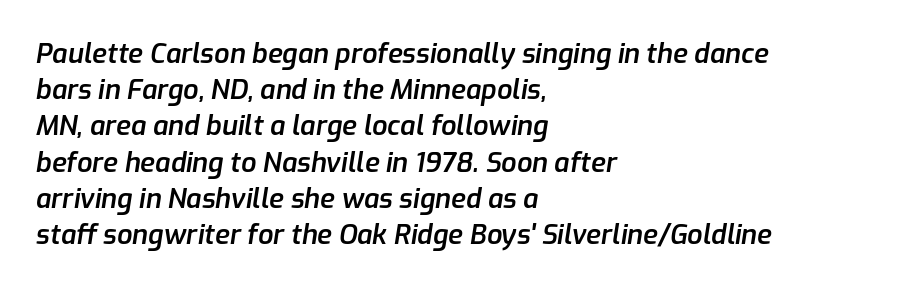
{"italic": "yes", "lean": "right", "slant_degrees": 9, "bold": "semi", "underline": "no", "align": "left", "line_spacing": "normal", "line_spacing_ratio": 1.34, "letter_spacing": "normal", "letter_spacing_em": 0.0, "glyph_px": 27}
